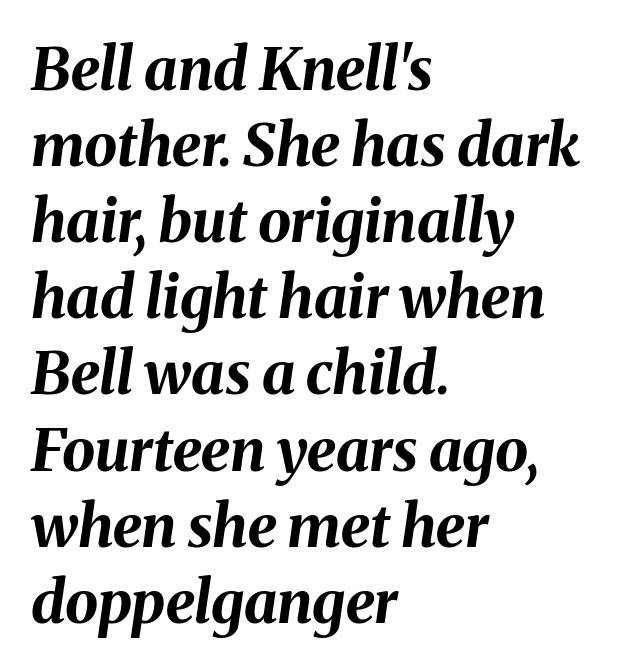
{"italic": "yes", "lean": "right", "slant_degrees": 8, "bold": "yes", "weight": "bold", "width": "normal", "stroke_contrast": "medium", "x_height": "medium", "monospaced": "no", "underline": "no", "align": "left", "line_spacing": "normal", "line_spacing_ratio": 1.29, "letter_spacing": "normal", "letter_spacing_em": 0.0, "glyph_px": 59}
